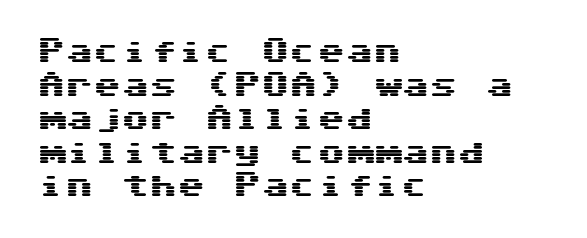
Q: Is the text italic (slanted)? A: No, it is upright.
Q: Is the typeface a serif or a sans-serif typeface? A: Sans-serif.
Q: Is the text underlined? A: No.
Q: How is the paragraph aligned? A: Left-aligned.
Q: Is the spacing between letters normal or unusually wide? A: Normal.
Q: Width (condensed, normal, or wide)? A: Wide.
Q: Stroke contrast? A: Medium.
Q: x-height? A: Medium.
